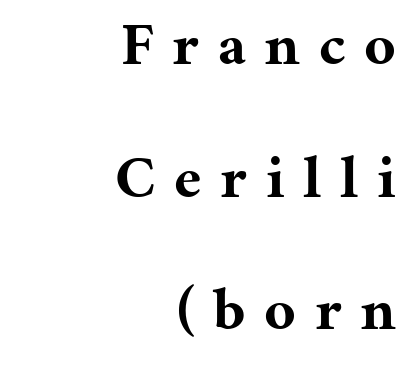
{"serif": "yes", "italic": "no", "bold": "yes", "weight": "bold", "width": "normal", "stroke_contrast": "medium", "x_height": "medium", "monospaced": "no", "underline": "no", "align": "right", "line_spacing": "loose", "line_spacing_ratio": 2.21, "letter_spacing": "wide", "letter_spacing_em": 0.31, "glyph_px": 60}
